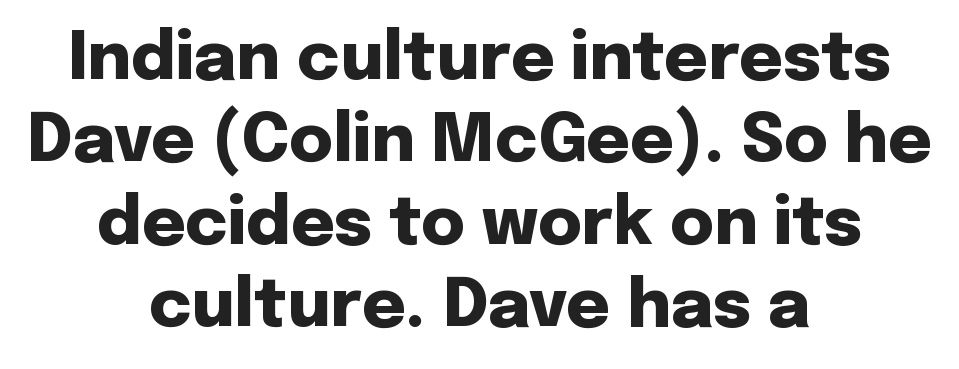
The image shows 67 px heavy sans-serif type, upright; set centered, line spacing 1.23x, normal letter spacing, not underlined; low stroke contrast and a medium x-height.
